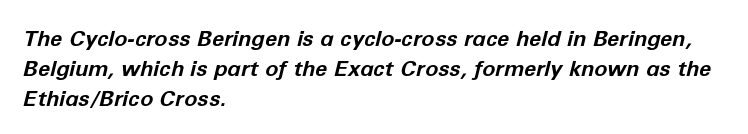
Q: Is the text bold? A: Yes.
Q: Is the text italic (slanted)? A: Yes, it leans right by about 12 degrees.
Q: Is the text underlined? A: No.
Q: How is the paragraph aligned? A: Left-aligned.
Q: Is the spacing between letters normal or unusually wide? A: Normal.
Q: Is the spacing between lines tight, normal or loose? A: Normal.
